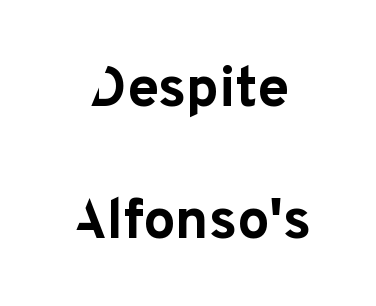
Q: Is the text bold? A: Yes.
Q: Is the text italic (slanted)? A: No, it is upright.
Q: Is the typeface a serif or a sans-serif typeface? A: Sans-serif.
Q: Is the text underlined? A: No.
Q: How is the paragraph aligned? A: Centered.
Q: Is the spacing between letters normal or unusually wide? A: Normal.
Q: Is the spacing between lines tight, normal or loose? A: Loose.
Q: Width (condensed, normal, or wide)? A: Normal.
Q: Stroke contrast? A: Low.
Q: x-height? A: Medium.
Q: Monospaced? A: No.
